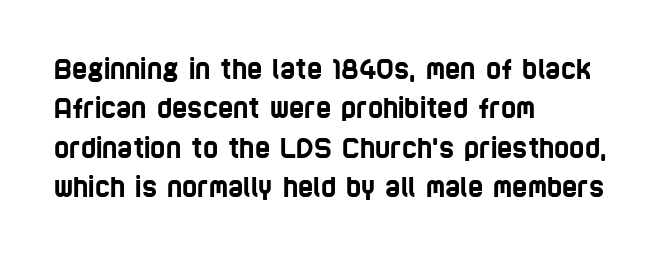
Bare-footed words on every line. There is no visible air inserted between adjacent glyphs. One-word summary of the alignment: left. Baseline-to-baseline distance is the conventional proportion of letter height.
